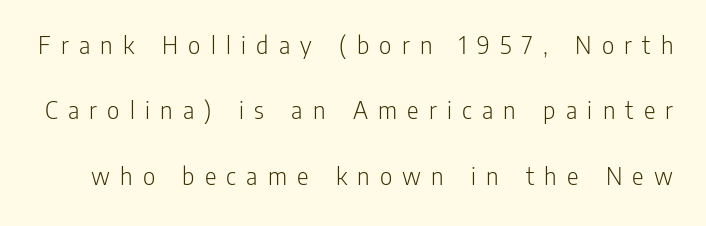
The image shows 27 px text type, upright; set loose line spacing (2.42x), unusually wide letter spacing (+0.38 em), not underlined.
